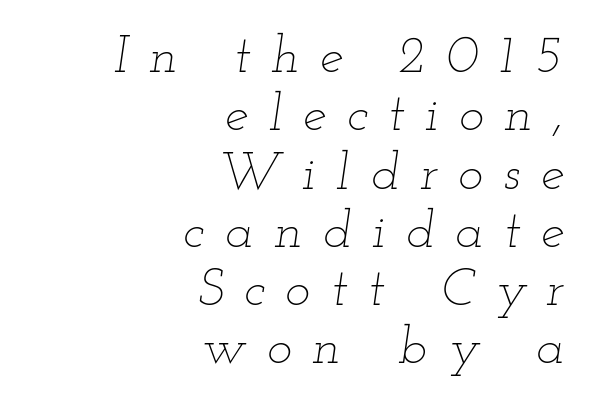
The image shows 53 px thin, wide type, italic (leaning right); set right-aligned, tight line spacing (1.1x), unusually wide letter spacing (+0.39 em), not underlined; low stroke contrast and a small x-height.
